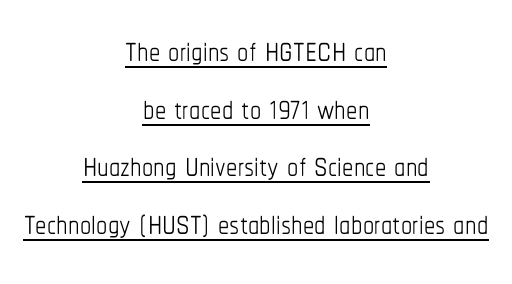
The image shows 45 px thin, condensed type, upright; set centered, normal line spacing (1.28x), normal letter spacing, underlined; low stroke contrast and a medium x-height.
